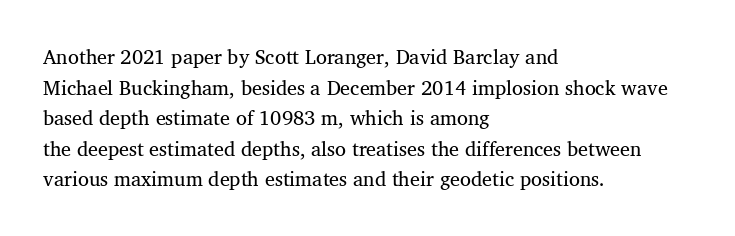
Q: Is the text bold? A: No.
Q: Is the text italic (slanted)? A: No, it is upright.
Q: Is the text underlined? A: No.
Q: How is the paragraph aligned? A: Left-aligned.
Q: Is the spacing between letters normal or unusually wide? A: Normal.
Q: Is the spacing between lines tight, normal or loose? A: Normal.
